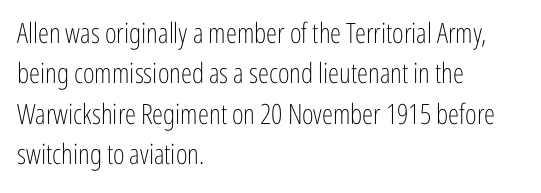
Ascenders rise straight up at ninety degrees. Horizontally, the lines are justified to the leading edge only. The passage shown is typed in a proportional face where columns would drift. Rows of type keep a routine distance in the vertical direction.
